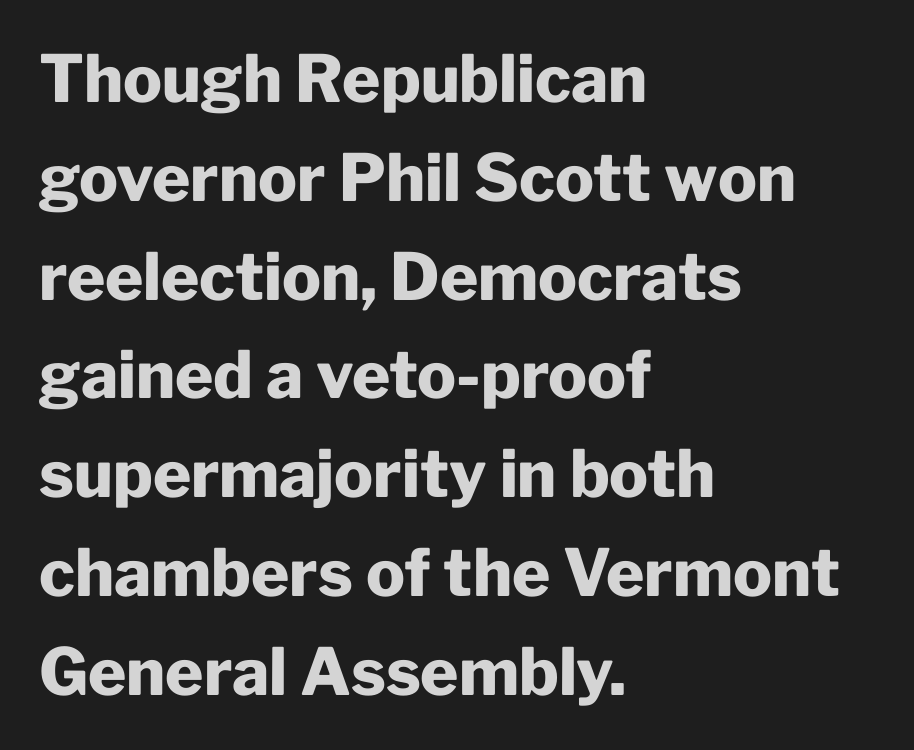
Q: Is the text bold? A: Yes.
Q: Is the text italic (slanted)? A: No, it is upright.
Q: Is the typeface a serif or a sans-serif typeface? A: Sans-serif.
Q: Is the text underlined? A: No.
Q: How is the paragraph aligned? A: Left-aligned.
Q: Is the spacing between letters normal or unusually wide? A: Normal.
Q: Is the spacing between lines tight, normal or loose? A: Normal.
Q: Width (condensed, normal, or wide)? A: Normal.
Q: Stroke contrast? A: Low.
Q: x-height? A: Medium.
Q: Monospaced? A: No.
